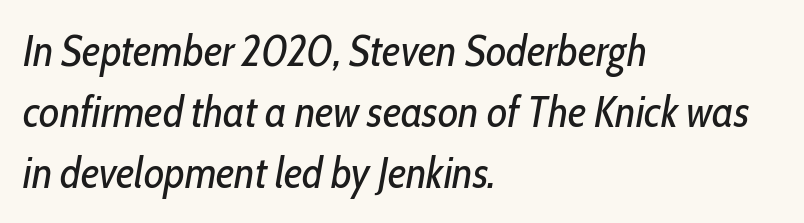
The image shows 44 px regular-weight, condensed type, italic (leaning right); set left-aligned, normal line spacing (1.39x), normal letter spacing, not underlined; low stroke contrast and a medium x-height.
